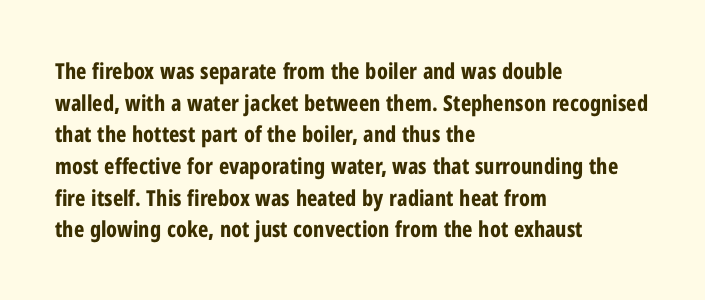
Q: Is the text bold? A: Yes.
Q: Is the text italic (slanted)? A: No, it is upright.
Q: Is the text underlined? A: No.
Q: How is the paragraph aligned? A: Left-aligned.
Q: Is the spacing between letters normal or unusually wide? A: Normal.
Q: Is the spacing between lines tight, normal or loose? A: Normal.
